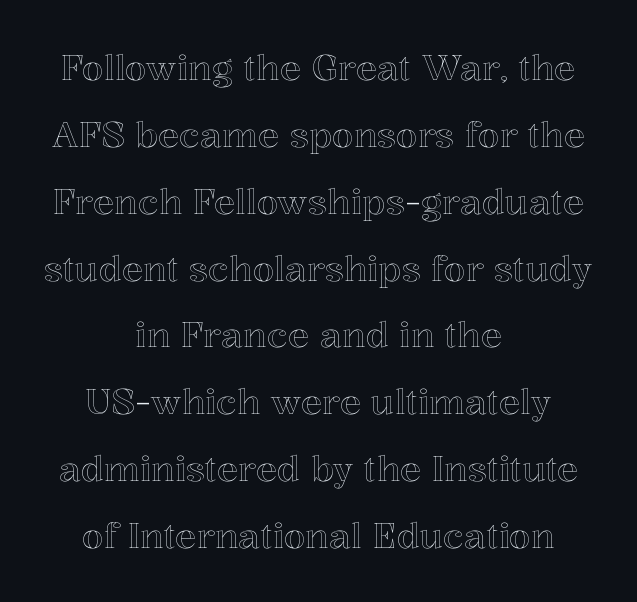
Q: Is the text italic (slanted)? A: No, it is upright.
Q: Is the text underlined? A: No.
Q: How is the paragraph aligned? A: Centered.
Q: Is the spacing between letters normal or unusually wide? A: Normal.
Q: Is the spacing between lines tight, normal or loose? A: Loose.
Q: Width (condensed, normal, or wide)? A: Normal.
Q: x-height? A: Medium.
Q: Monospaced? A: No.
